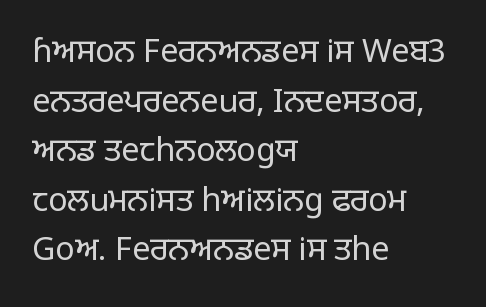
The image shows 32 px regular-weight sans-serif type, upright; set left-aligned, normal line spacing (1.55x), normal letter spacing, not underlined; low stroke contrast and a large x-height.
